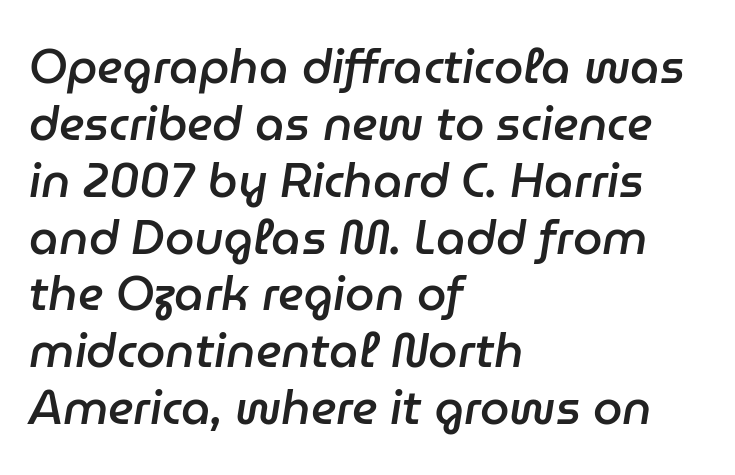
The glyphs look as if they've been sheared to an angle. Do the characters align in a grid? No, the font is proportional. Inter-character spacing is left at the font's built-in metrics. I'd describe the lettering as semibold — firm but not a full bold. Decoration check: the copy has no underline.
